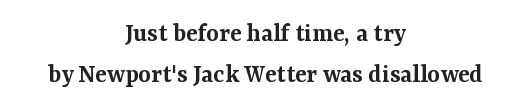
Q: Is the text bold? A: Semi-bold.
Q: Is the text italic (slanted)? A: No, it is upright.
Q: Is the text underlined? A: No.
Q: How is the paragraph aligned? A: Centered.
Q: Is the spacing between letters normal or unusually wide? A: Normal.
Q: Is the spacing between lines tight, normal or loose? A: Normal.
